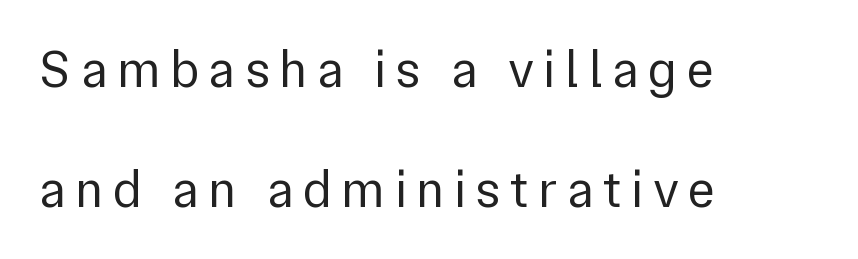
The face used here is a sans, in the tradition of grotesques and geometrics. Descenders hang freely into open space. The face used here is proportionally spaced, like ordinary book or web type. Italic: no, the glyphs are upright roman. Stems here are at most as thick as an everyday book face. The passage is arranged the way most books set body copy — flush left.
